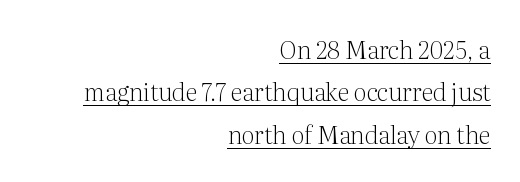
{"italic": "no", "bold": "no", "underline": "yes", "align": "right", "line_spacing_ratio": 1.77, "letter_spacing": "normal", "letter_spacing_em": 0.0, "glyph_px": 24}
